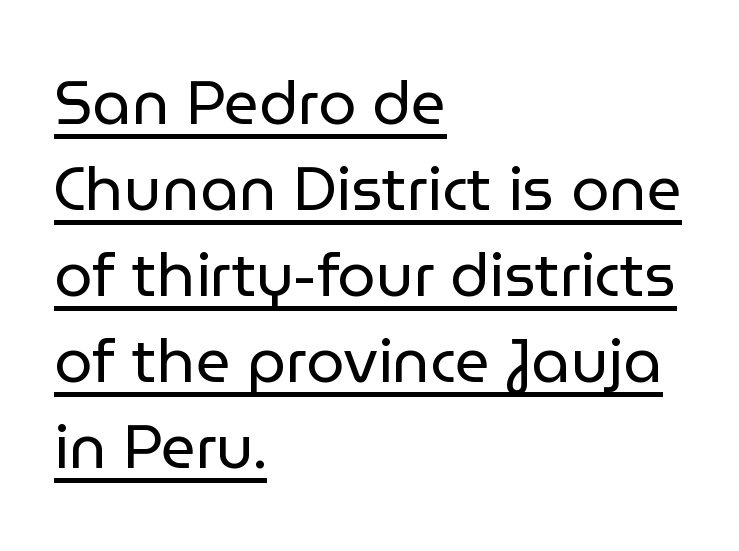
Q: Is the text bold? A: No.
Q: Is the text italic (slanted)? A: No, it is upright.
Q: Is the typeface a serif or a sans-serif typeface? A: Sans-serif.
Q: Is the text underlined? A: Yes.
Q: How is the paragraph aligned? A: Left-aligned.
Q: Is the spacing between letters normal or unusually wide? A: Normal.
Q: Is the spacing between lines tight, normal or loose? A: Normal.
Q: Width (condensed, normal, or wide)? A: Normal.
Q: Stroke contrast? A: Low.
Q: x-height? A: Medium.
Q: Monospaced? A: No.
